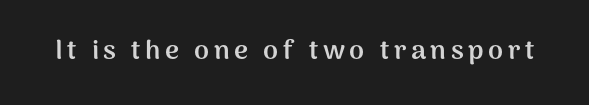
The lettering holds an erect, upright posture throughout. Check the space under the baseline: it is left empty. Does the weight exceed regular? Yes, all the way to bold.
